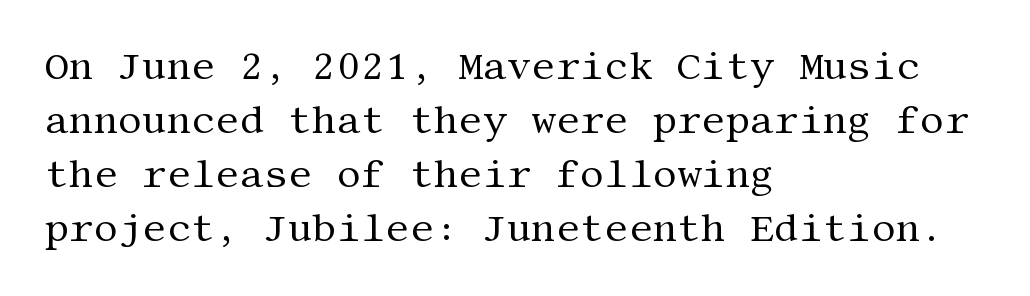
{"serif": "yes", "italic": "no", "bold": "no", "weight": "regular", "width": "normal", "stroke_contrast": "medium", "x_height": "large", "underline": "no", "align": "left", "line_spacing": "normal", "line_spacing_ratio": 1.42, "letter_spacing": "normal", "letter_spacing_em": 0.0, "glyph_px": 38}
